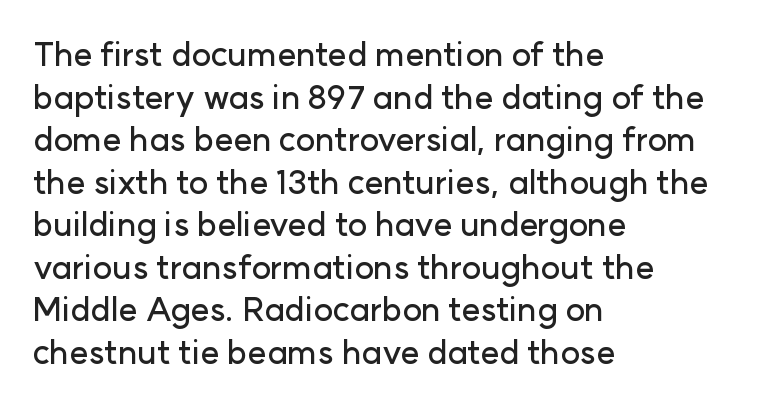
A typesetter would mark this as roman, not italic. Here the glyphs are tracked normally, forming tight word shapes. Each letter's strokes conclude bluntly, with no projecting serifs. The space between consecutive lines is moderate. A student would call this left alignment; a typographer would say flush left, rag right.
